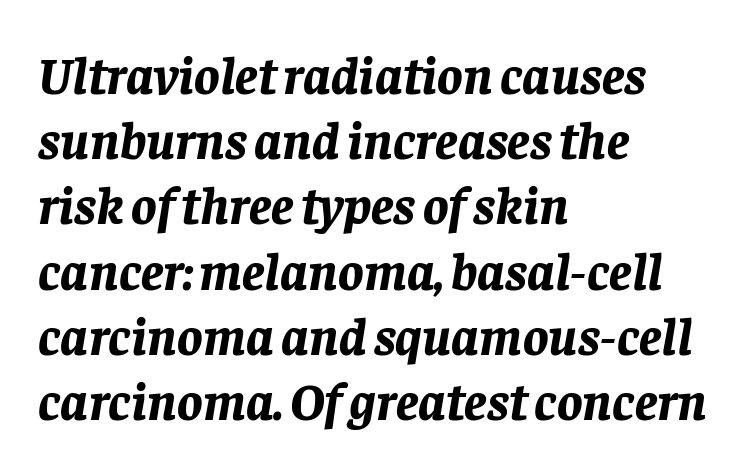
Q: Is the text bold? A: Yes.
Q: Is the text italic (slanted)? A: Yes, it leans right by about 8 degrees.
Q: Is the text underlined? A: No.
Q: How is the paragraph aligned? A: Left-aligned.
Q: Is the spacing between letters normal or unusually wide? A: Normal.
Q: Width (condensed, normal, or wide)? A: Normal.
Q: Stroke contrast? A: Low.
Q: x-height? A: Large.
Q: Monospaced? A: No.
